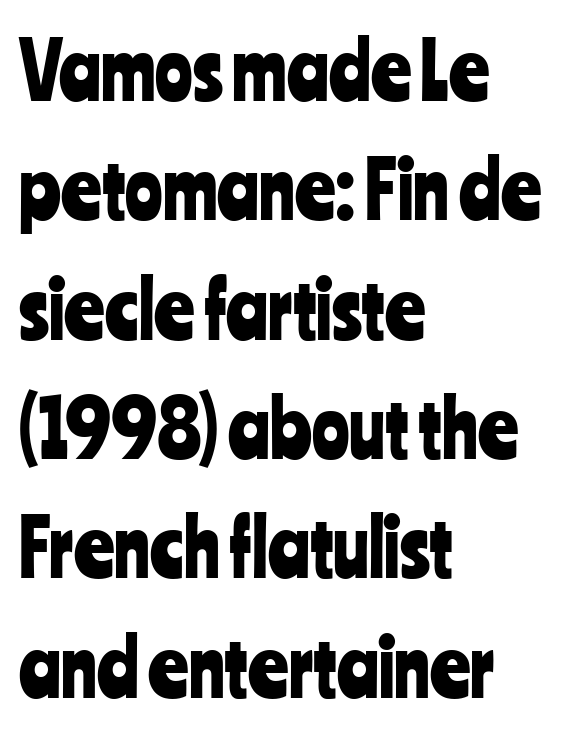
Here the designer chose a conventional face with non-uniform glyph widths. The designer left line spacing at the default. Horizontally, the lines are justified to the leading edge only. What kind of face is this? One without serifs — a sans. Do the letters lean? They stand straight. The tracking reads as untouched default to a designer's eye.
